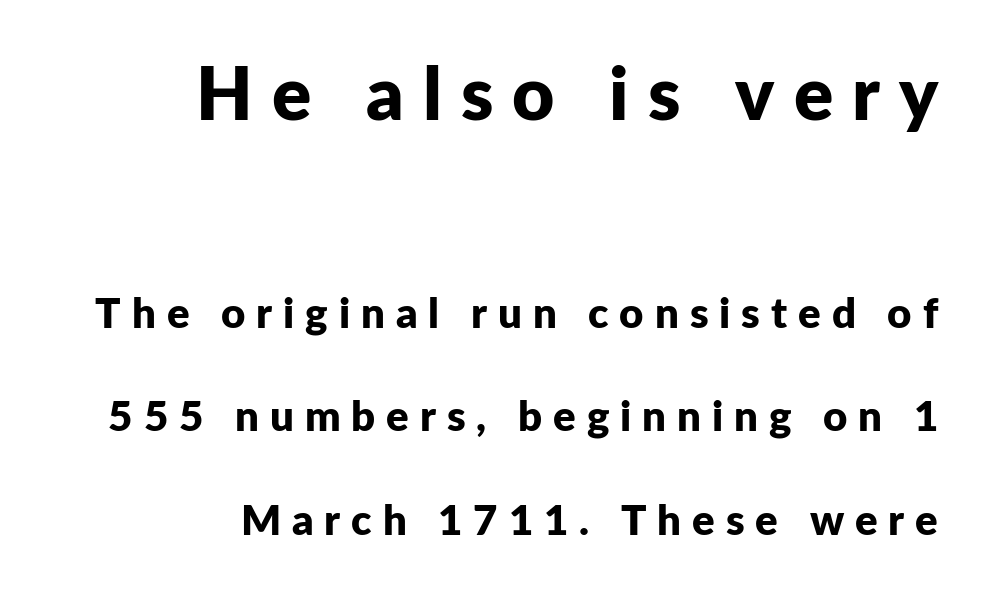
The image shows 73 px bold sans-serif type, upright; set right-aligned, loose line spacing (2.47x), unusually wide letter spacing (+0.26 em), not underlined; the first (top) block is 1.74x larger; low stroke contrast and a medium x-height.
